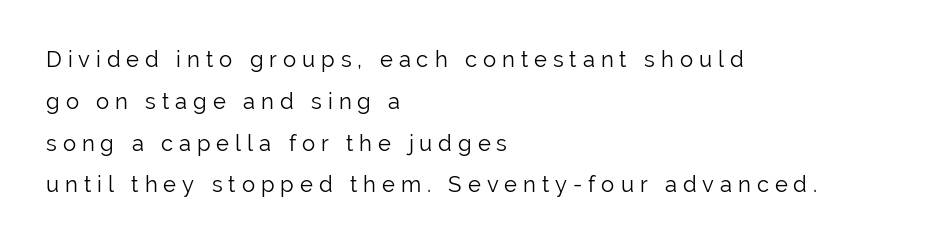
Q: Is the text bold? A: No.
Q: Is the text italic (slanted)? A: No, it is upright.
Q: Is the text underlined? A: No.
Q: How is the paragraph aligned? A: Left-aligned.
Q: Is the spacing between letters normal or unusually wide? A: Unusually wide.
Q: Is the spacing between lines tight, normal or loose? A: Loose.
